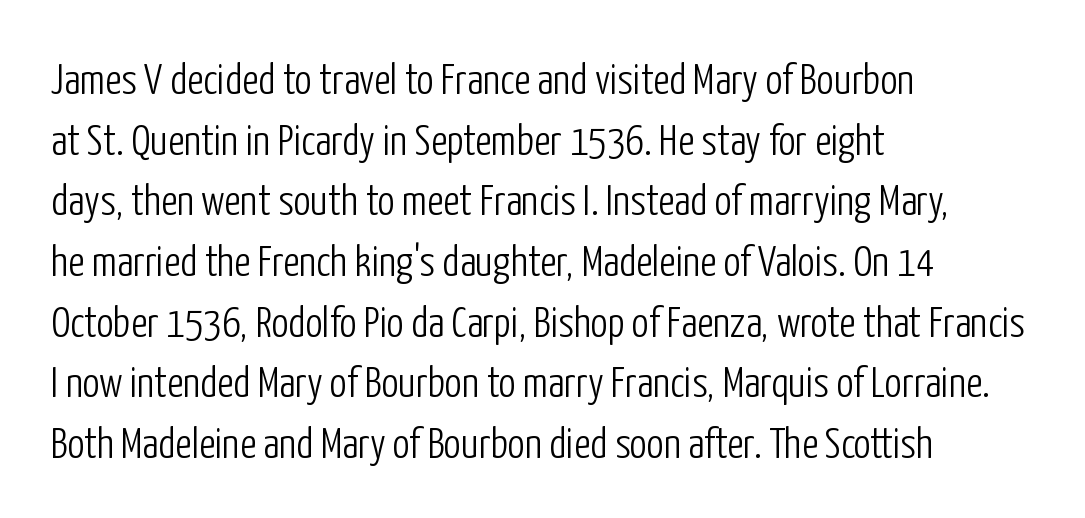
{"serif": "no", "italic": "no", "bold": "no", "weight": "light", "width": "condensed", "stroke_contrast": "low", "x_height": "medium", "monospaced": "no", "underline": "no", "align": "left", "line_spacing": "normal", "line_spacing_ratio": 1.41, "letter_spacing": "normal", "letter_spacing_em": 0.0, "glyph_px": 43}
